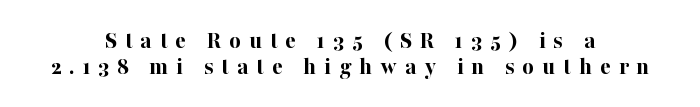
{"italic": "no", "bold": "yes", "underline": "no", "align": "center", "line_spacing": "tight", "line_spacing_ratio": 1.04, "letter_spacing": "wide", "letter_spacing_em": 0.32, "glyph_px": 25}
